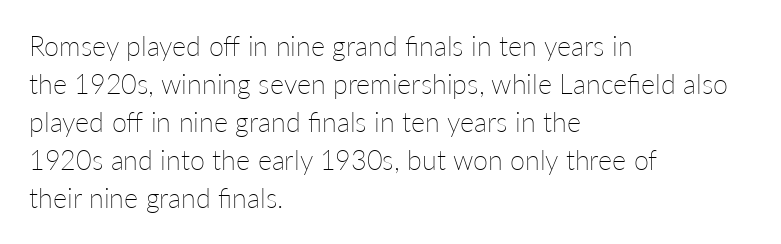
{"italic": "no", "bold": "no", "underline": "no", "align": "left", "line_spacing": "normal", "line_spacing_ratio": 1.41, "letter_spacing": "normal", "letter_spacing_em": 0.0, "glyph_px": 27}
